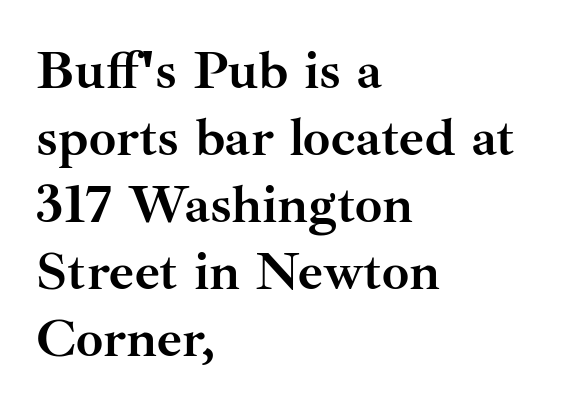
{"serif": "yes", "italic": "no", "bold": "yes", "weight": "semibold", "width": "normal", "stroke_contrast": "medium", "x_height": "small", "monospaced": "no", "underline": "no", "align": "left", "line_spacing_ratio": 1.24, "letter_spacing": "normal", "letter_spacing_em": 0.0, "glyph_px": 54}
